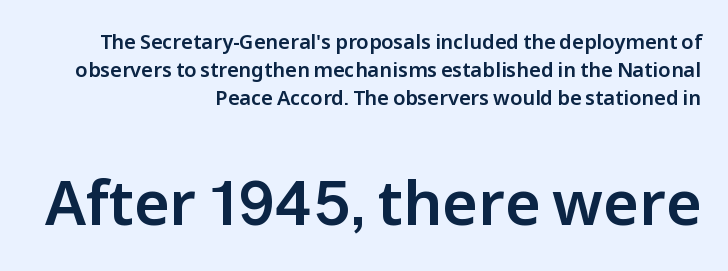
Q: Is the text italic (slanted)? A: No, it is upright.
Q: Is the typeface a serif or a sans-serif typeface? A: Sans-serif.
Q: Is the text underlined? A: No.
Q: How is the paragraph aligned? A: Right-aligned.
Q: Is the spacing between letters normal or unusually wide? A: Normal.
Q: Is the spacing between lines tight, normal or loose? A: Normal.
Q: Which block of text is set in a larger size, the first (top) or the second (bottom)? A: The second (bottom) one.
Q: Width (condensed, normal, or wide)? A: Normal.
Q: Stroke contrast? A: Low.
Q: x-height? A: Medium.
Q: Monospaced? A: No.
